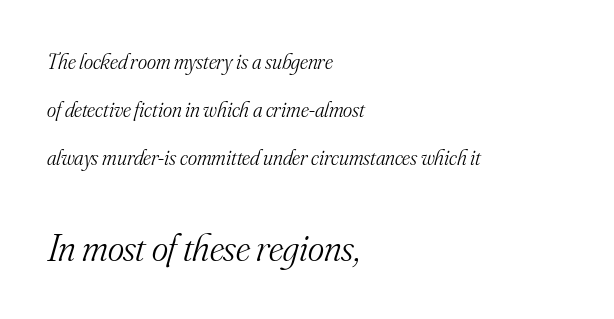
The image shows 39 px light serif type, italic (leaning right); set left-aligned, loose line spacing (2.18x), normal letter spacing, not underlined; the second (bottom) block is 1.77x larger; medium stroke contrast and a small x-height.
